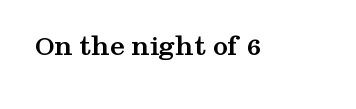
The image shows 30 px semibold, wide serif type, upright; set normal letter spacing, not underlined; medium stroke contrast and a medium x-height.
